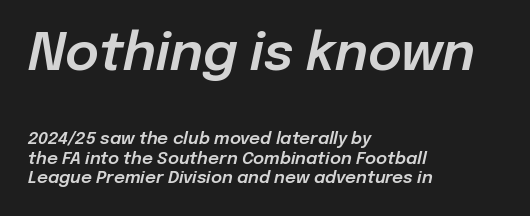
Q: Is the text italic (slanted)? A: Yes, it leans right by about 12 degrees.
Q: Is the text underlined? A: No.
Q: How is the paragraph aligned? A: Left-aligned.
Q: Is the spacing between letters normal or unusually wide? A: Normal.
Q: Which block of text is set in a larger size, the first (top) or the second (bottom)? A: The first (top) one.
Q: Width (condensed, normal, or wide)? A: Normal.
Q: Stroke contrast? A: Low.
Q: x-height? A: Medium.
Q: Monospaced? A: No.
